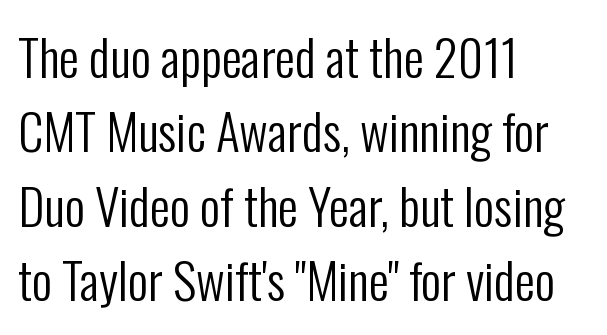
The image shows 50 px regular-weight, condensed sans-serif type, upright; set left-aligned, normal line spacing (1.49x), normal letter spacing, not underlined; low stroke contrast and a medium x-height.
